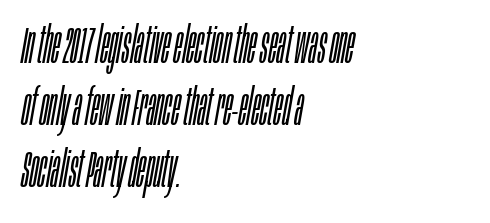
The setting favours the left margin, as ordinary paragraphs usually do. Weight: regular or lighter. In terms of letterspacing, this is plain default setting. Honestly, there is no underline to notice here at all. This sample uses an oblique cut, with every glyph tilted off the vertical. Spacing verdict: proportional, widths tailored to each character.
